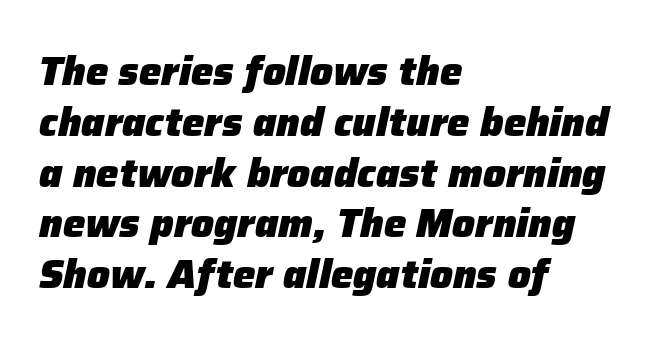
Type without underlining. Weight: bold. How would I describe the line gaps? Plain and ordinary. Does extra space separate the letters? No, they use regular spacing.
